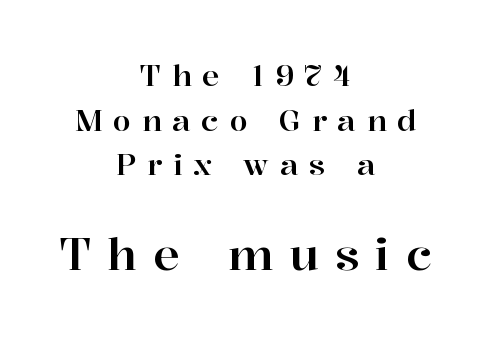
Q: Is the text italic (slanted)? A: No, it is upright.
Q: Is the typeface a serif or a sans-serif typeface? A: Serif.
Q: Is the text underlined? A: No.
Q: How is the paragraph aligned? A: Centered.
Q: Is the spacing between letters normal or unusually wide? A: Unusually wide.
Q: Is the spacing between lines tight, normal or loose? A: Normal.
Q: Which block of text is set in a larger size, the first (top) or the second (bottom)? A: The second (bottom) one.
Q: Width (condensed, normal, or wide)? A: Normal.
Q: Stroke contrast? A: High.
Q: x-height? A: Medium.
Q: Monospaced? A: No.
